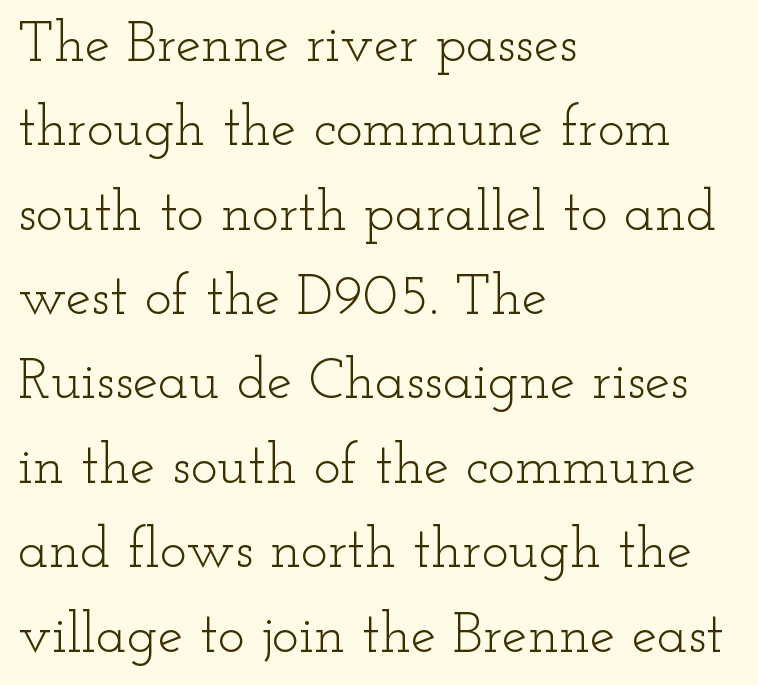
{"serif": "yes", "italic": "no", "bold": "no", "weight": "light", "width": "wide", "stroke_contrast": "low", "x_height": "small", "monospaced": "no", "underline": "no", "align": "left", "line_spacing": "normal", "line_spacing_ratio": 1.48, "letter_spacing": "normal", "letter_spacing_em": 0.0, "glyph_px": 57}
